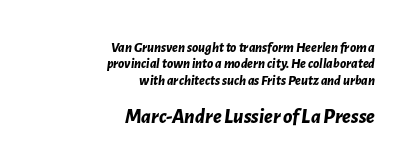
The image shows 21 px bold type, italic (leaning right); set right-aligned, line spacing 1.17x, normal letter spacing, not underlined; the second (bottom) block is 1.5x larger.
